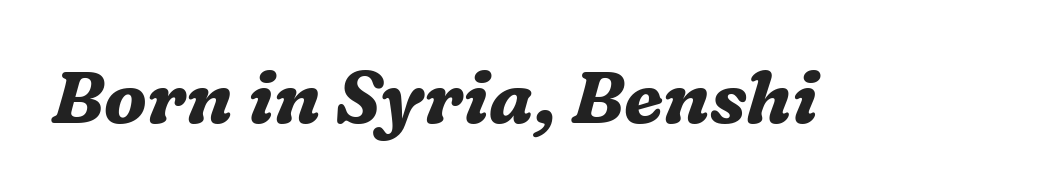
Q: Is the text bold? A: Yes.
Q: Is the text italic (slanted)? A: Yes, it leans right by about 16 degrees.
Q: Is the typeface a serif or a sans-serif typeface? A: Serif.
Q: Is the text underlined? A: No.
Q: Is the spacing between letters normal or unusually wide? A: Normal.
Q: Width (condensed, normal, or wide)? A: Normal.
Q: Stroke contrast? A: Medium.
Q: x-height? A: Medium.
Q: Monospaced? A: No.
